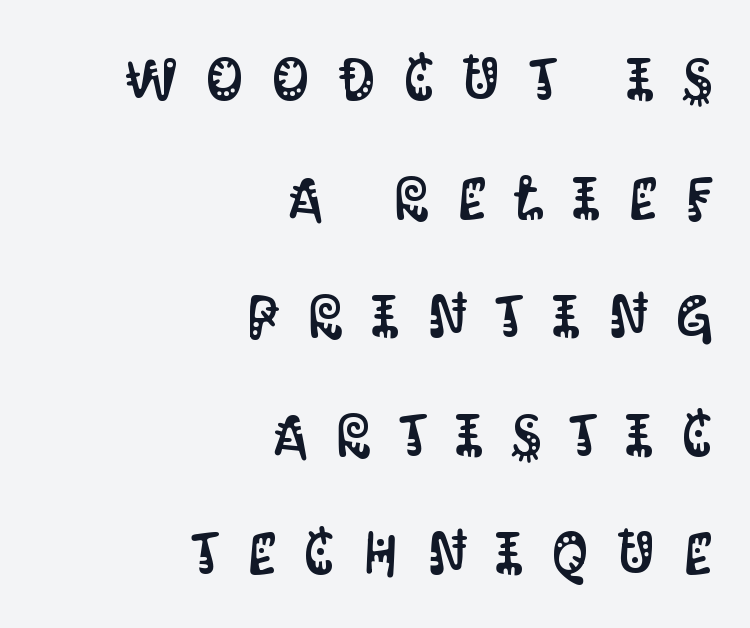
Students, note that the glyphs here are deliberately spaced far apart. Line spacing here is loose. Compared with a flush-left layout, this one pins lines to the opposite, right side. Think of a printed novel: that variable character pitch is what you see here. The letters stand straight up with perfectly vertical stems. Regarding serifs, this sample does without them.
